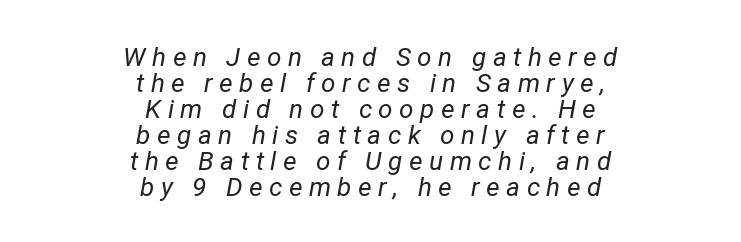
Q: Is the text bold? A: No.
Q: Is the text italic (slanted)? A: Yes, it leans right by about 12 degrees.
Q: Is the text underlined? A: No.
Q: How is the paragraph aligned? A: Centered.
Q: Is the spacing between letters normal or unusually wide? A: Unusually wide.
Q: Is the spacing between lines tight, normal or loose? A: Tight.
